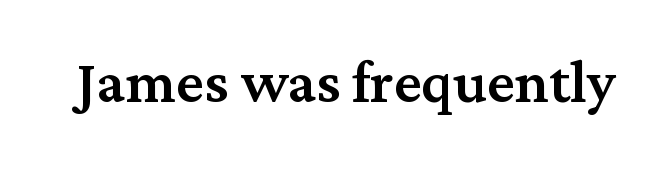
You could not count columns in this text — the font is proportionally spaced. Honestly, the letter spacing is just normal — you wouldn't notice it. A bare baseline throughout the passage. Nope, not italic — everything's standing straight. I'd call this a serif setting — the letters wear small feet.
